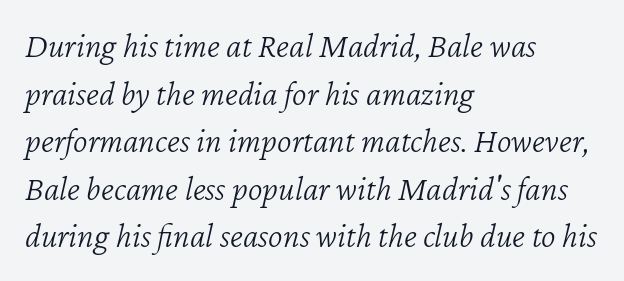
The image shows 35 px light type, italic (leaning right); set left-aligned, normal line spacing (1.36x), normal letter spacing, not underlined; low stroke contrast and a medium x-height.
